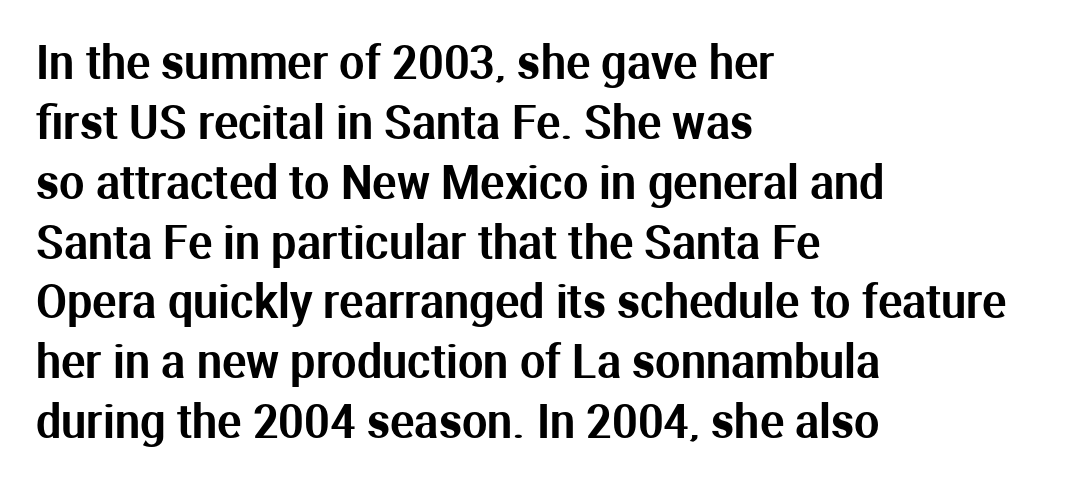
Spacing verdict: proportional, widths tailored to each character. Rendered with straight, roman letterforms. Typeset ragged right — the left edge is the straight one. Type style note: lacks serifs. Normally led — the rows are evenly, conventionally spaced.
